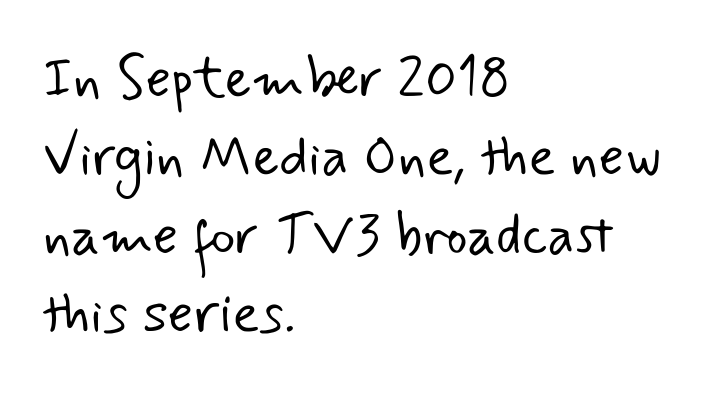
The image shows 56 px light sans-serif type; set left-aligned, normal line spacing (1.4x), normal letter spacing, not underlined; low stroke contrast and a small x-height.
